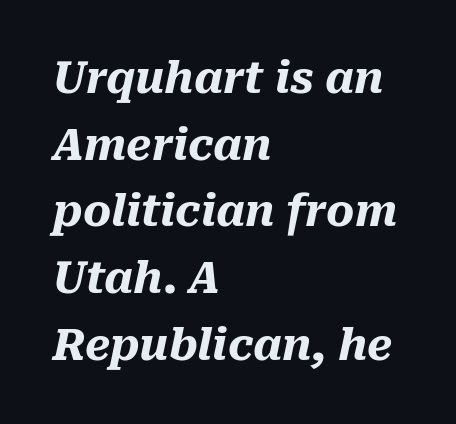
Q: Is the text bold? A: Yes.
Q: Is the text italic (slanted)? A: Yes, it leans right by about 10 degrees.
Q: Is the text underlined? A: No.
Q: How is the paragraph aligned? A: Left-aligned.
Q: Is the spacing between letters normal or unusually wide? A: Normal.
Q: Is the spacing between lines tight, normal or loose? A: Normal.
Q: Width (condensed, normal, or wide)? A: Normal.
Q: Stroke contrast? A: Medium.
Q: x-height? A: Medium.
Q: Monospaced? A: No.
